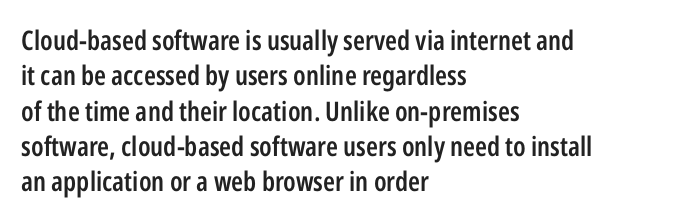
Nobody drew a line under any word here. In terms of leading, this rendering sits right in the middle. Typographic density is moderately raised because the face is semibold. Standard letterfit; no display-style spreading of the glyphs. The text block is weighted toward the left margin, trailing off unevenly rightward. The lettering stays uniformly vertical, giving the passage a roman look.
